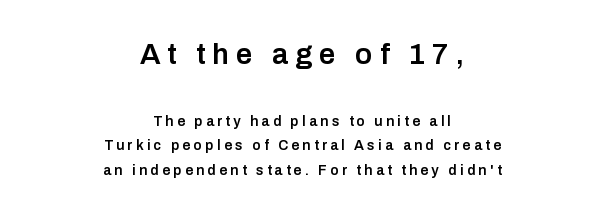
{"serif": "no", "italic": "no", "bold": "semi", "weight": "semibold", "width": "normal", "stroke_contrast": "low", "x_height": "medium", "monospaced": "no", "underline": "no", "align": "center", "line_spacing_ratio": 1.77, "letter_spacing": "wide", "letter_spacing_em": 0.24, "larger_block": "first", "size_ratio": 2.07, "glyph_px": 29}
